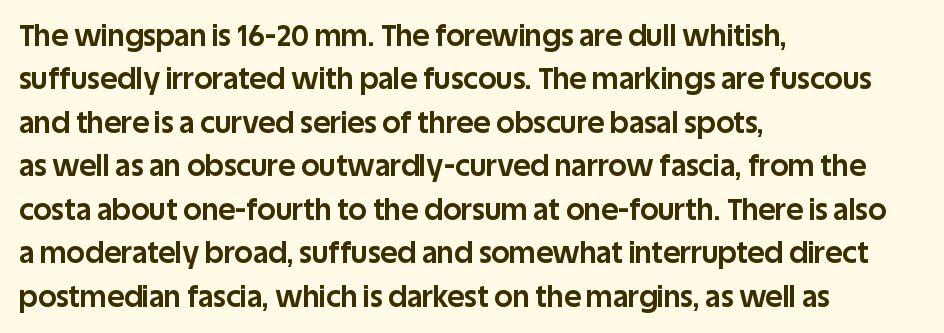
This rendering features lettering with no underline. What stands out about the letter spacing? Nothing — it is the standard amount. Varying glyph widths throughout — classic text-font behaviour. The text was rendered using a sans face with plain stroke endings. The typesetter chose a ragged-right arrangement here. Does the leading feel generous? No, just average.
